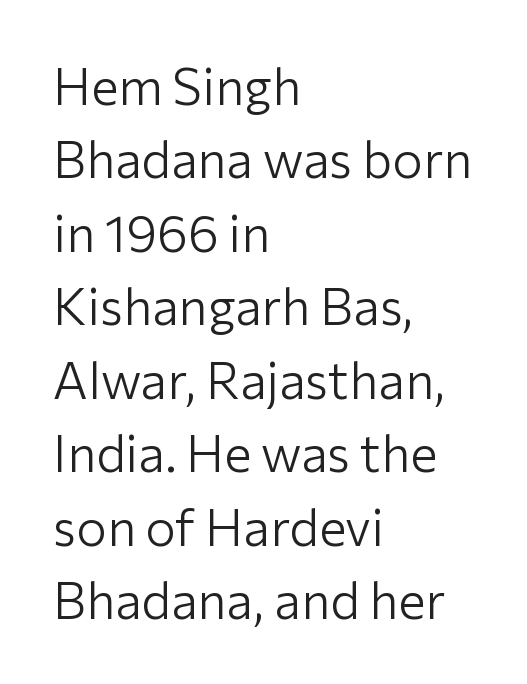
The image shows 51 px light sans-serif type, upright; set left-aligned, normal line spacing (1.44x), normal letter spacing, not underlined; low stroke contrast and a medium x-height.
